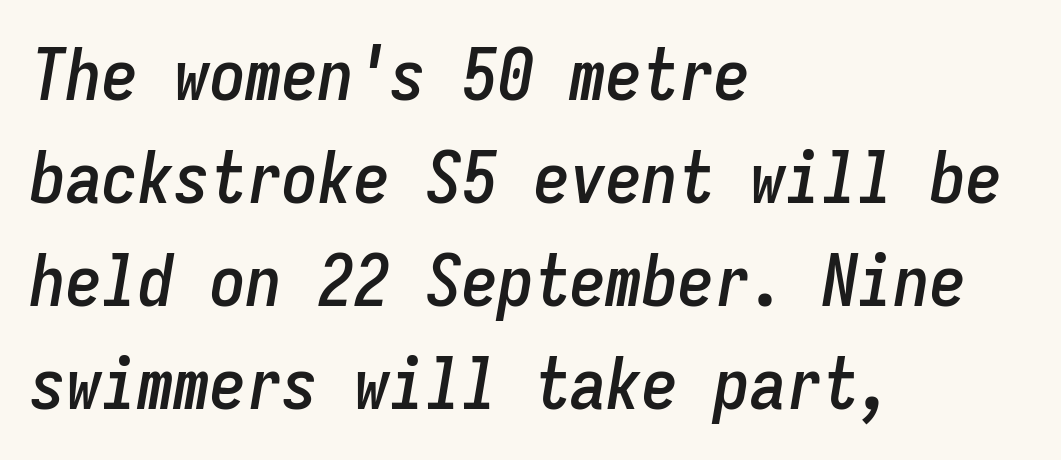
{"italic": "yes", "lean": "right", "slant_degrees": 9, "width": "condensed", "stroke_contrast": "low", "x_height": "medium", "monospaced": "yes", "underline": "no", "align": "left", "line_spacing": "normal", "line_spacing_ratio": 1.43, "letter_spacing": "normal", "letter_spacing_em": 0.0, "glyph_px": 72}
